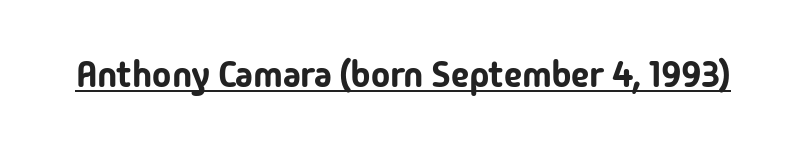
A sans-serif font was chosen for this passage. Ordinary non-slanted type is in use. Glyph-to-glyph distance matches everyday printed text. Compared with undecorated copy, this sample adds a rule below the words.
